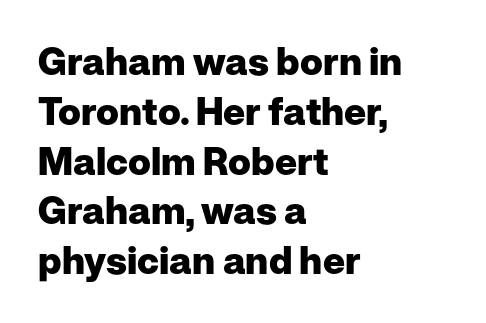
The setting favours the left margin, as ordinary paragraphs usually do. A clean baseline with only descenders dipping below it. Designer's note — italics off, roman on. Nothing unusual about the tracking: characters are spaced as the font intends. A typesetter would call this proportional, since set widths differ per character.
